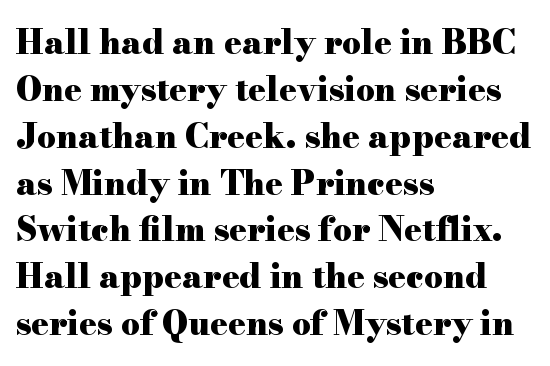
Q: Is the text bold? A: Yes.
Q: Is the text italic (slanted)? A: No, it is upright.
Q: Is the typeface a serif or a sans-serif typeface? A: Serif.
Q: Is the text underlined? A: No.
Q: How is the paragraph aligned? A: Left-aligned.
Q: Is the spacing between letters normal or unusually wide? A: Normal.
Q: Is the spacing between lines tight, normal or loose? A: Normal.
Q: Width (condensed, normal, or wide)? A: Wide.
Q: Stroke contrast? A: High.
Q: x-height? A: Small.
Q: Monospaced? A: No.
